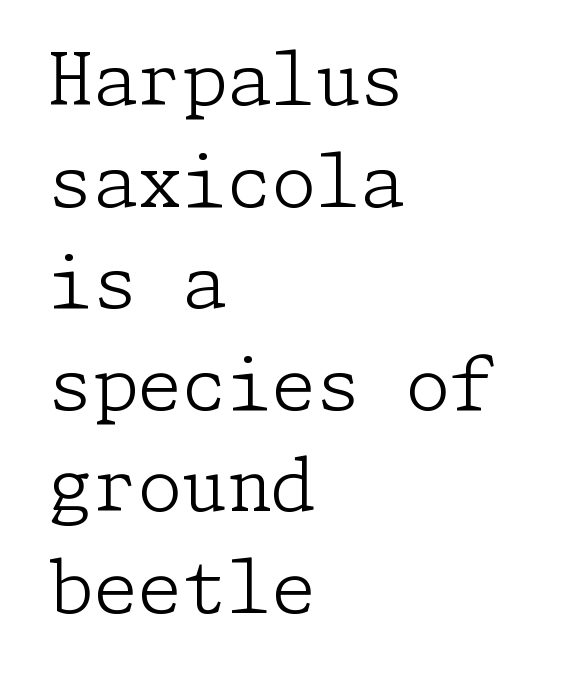
{"serif": "yes", "italic": "no", "bold": "no", "weight": "light", "width": "normal", "stroke_contrast": "low", "x_height": "medium", "underline": "no", "align": "left", "line_spacing": "normal", "line_spacing_ratio": 1.41, "letter_spacing": "normal", "letter_spacing_em": 0.0, "glyph_px": 72}
